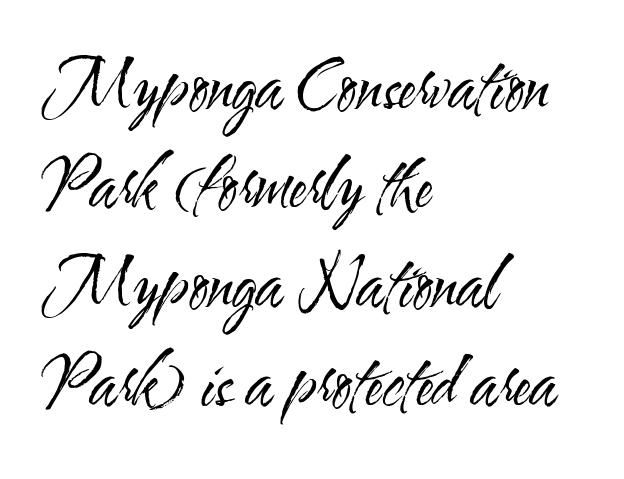
Q: Is the text bold? A: No.
Q: Is the text italic (slanted)? A: Yes.
Q: Is the typeface a serif or a sans-serif typeface? A: Sans-serif.
Q: Is the text underlined? A: No.
Q: How is the paragraph aligned? A: Left-aligned.
Q: Is the spacing between letters normal or unusually wide? A: Normal.
Q: Is the spacing between lines tight, normal or loose? A: Normal.
Q: Width (condensed, normal, or wide)? A: Condensed.
Q: Stroke contrast? A: Medium.
Q: x-height? A: Small.
Q: Monospaced? A: No.
